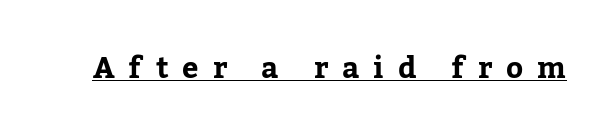
The lettering is marked with a stroke running underneath it. Serif or sans? Serif — the stroke terminals have little feet. A typesetter would call this proportional, since set widths differ per character. Posture: upright roman. Observe the wide spacing: letters keep a clear distance from each other.
